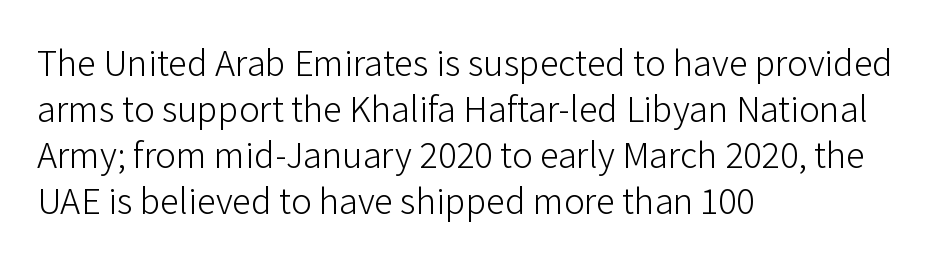
Spacing between characters is what you'd get straight out of the box. A typesetter would label this face a sans. Is this a fixed-width face? No — the glyphs have proportional, varying widths. Nothing heavy about these letters — not bold at all.
